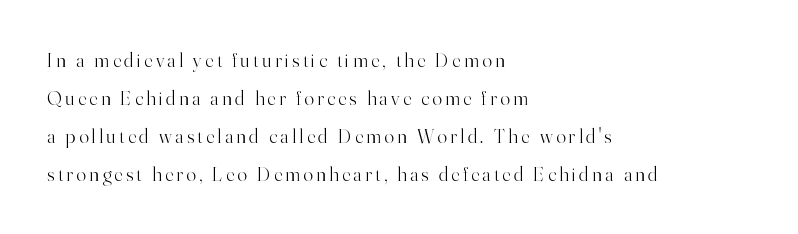
The passage shown is not underscored anywhere. The strokes are not fattened; the text isn't bold. Each line starts at the same left margin while the right side varies. The space between consecutive lines is lavish. Posture: upright roman.
